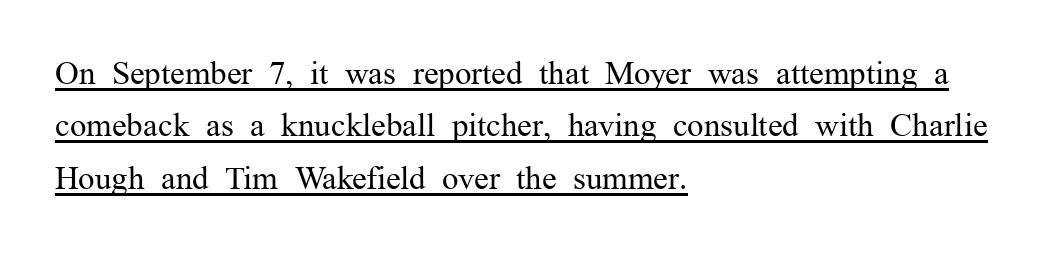
{"serif": "yes", "italic": "no", "bold": "no", "weight": "regular", "width": "normal", "stroke_contrast": "medium", "x_height": "medium", "monospaced": "no", "underline": "yes", "align": "left", "line_spacing": "normal", "line_spacing_ratio": 1.59, "letter_spacing": "normal", "letter_spacing_em": 0.0, "glyph_px": 33}
